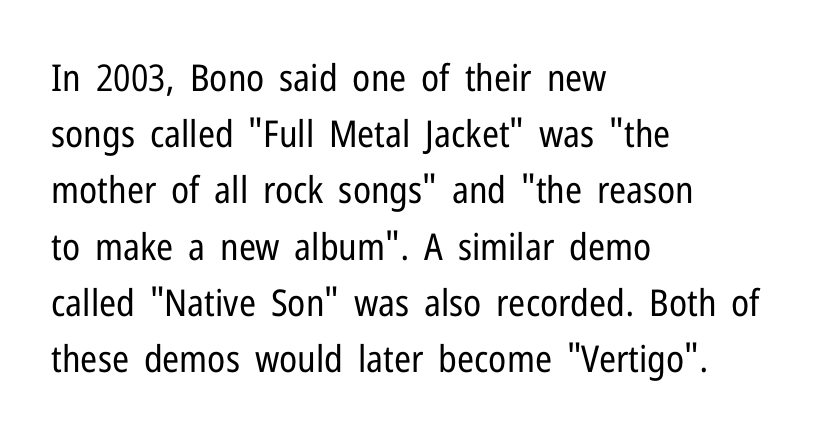
The image shows 37 px regular-weight, condensed sans-serif type, upright; set left-aligned, normal line spacing (1.52x), normal letter spacing, not underlined; low stroke contrast and a medium x-height.
